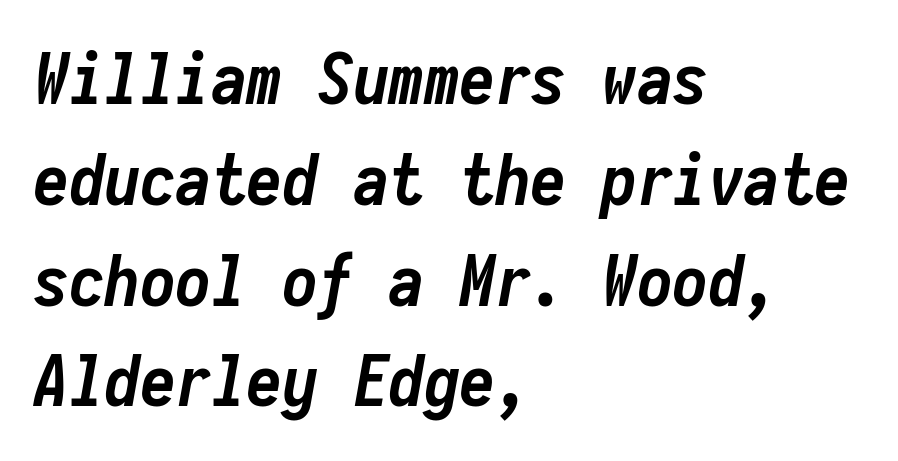
The image shows 71 px semibold, condensed type, italic (leaning right), monospaced; set left-aligned, normal line spacing (1.42x), normal letter spacing, not underlined; low stroke contrast and a medium x-height.
